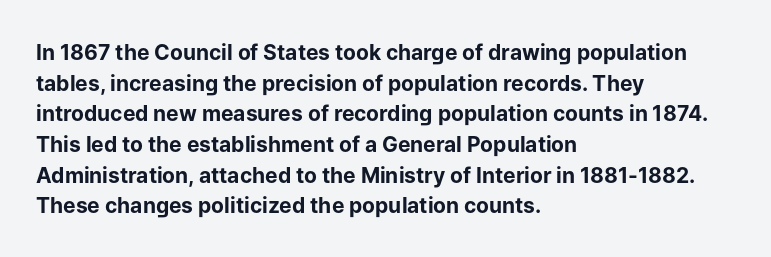
{"italic": "no", "bold": "yes", "underline": "no", "align": "left", "line_spacing": "normal", "line_spacing_ratio": 1.46, "letter_spacing": "normal", "letter_spacing_em": 0.0, "glyph_px": 21}
